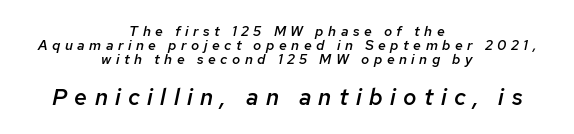
{"italic": "yes", "lean": "right", "slant_degrees": 12, "bold": "semi", "underline": "no", "align": "center", "line_spacing": "tight", "line_spacing_ratio": 0.99, "letter_spacing": "wide", "letter_spacing_em": 0.32, "larger_block": "second", "size_ratio": 1.64, "glyph_px": 23}
